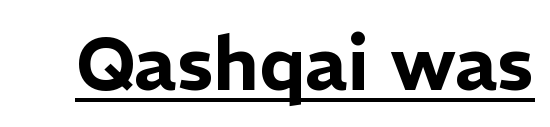
The image shows 75 px sans-serif type, upright; set normal letter spacing, underlined; low stroke contrast and a medium x-height.
